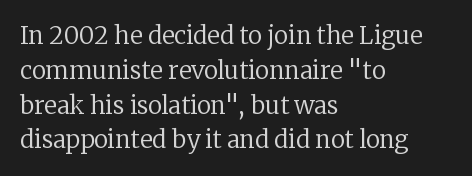
Q: Is the text bold? A: No.
Q: Is the text italic (slanted)? A: No, it is upright.
Q: Is the text underlined? A: No.
Q: How is the paragraph aligned? A: Left-aligned.
Q: Is the spacing between letters normal or unusually wide? A: Normal.
Q: Is the spacing between lines tight, normal or loose? A: Normal.
